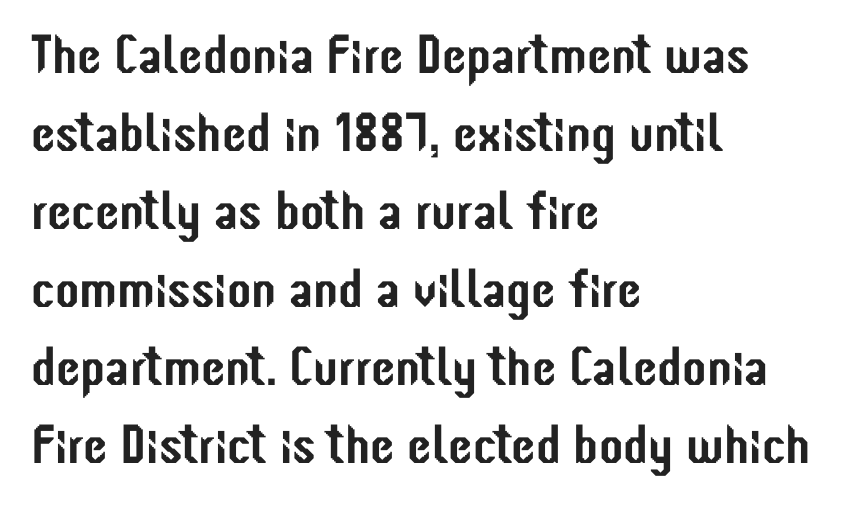
The image shows 55 px condensed sans-serif type, upright; set left-aligned, normal line spacing (1.42x), normal letter spacing, not underlined; low stroke contrast and a medium x-height.
